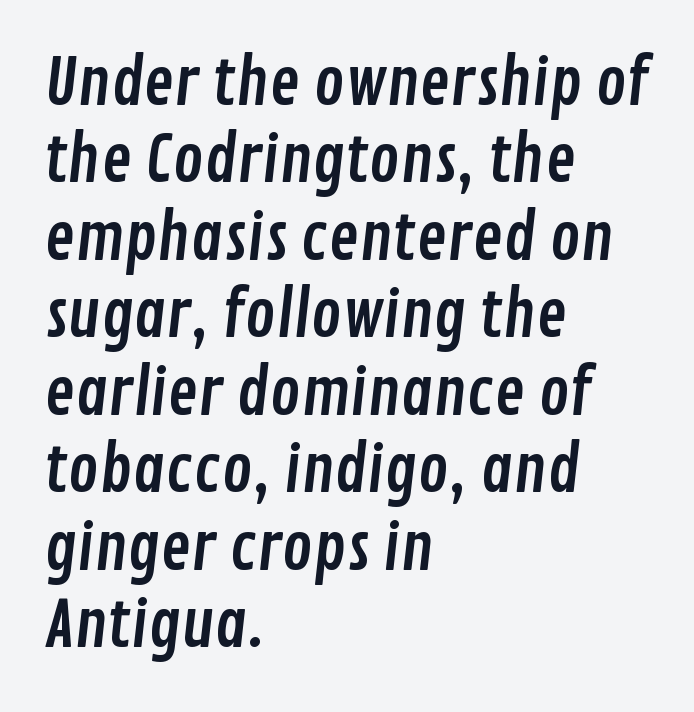
The image shows 64 px condensed sans-serif type; set left-aligned, line spacing 1.21x, normal letter spacing, not underlined; low stroke contrast and a medium x-height.
